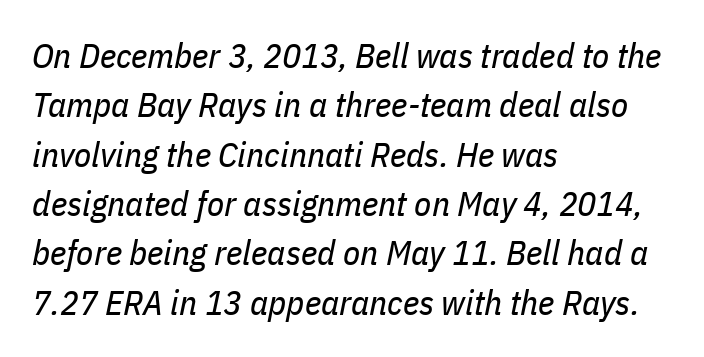
The image shows 35 px regular-weight, condensed type, italic (leaning right); set left-aligned, normal line spacing (1.41x), normal letter spacing, not underlined; low stroke contrast and a medium x-height.
